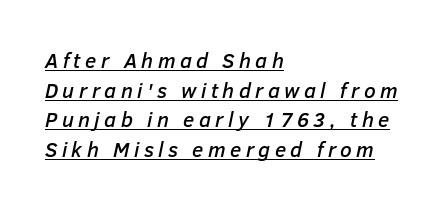
{"italic": "yes", "lean": "right", "slant_degrees": 12, "underline": "yes", "align": "left", "line_spacing": "normal", "line_spacing_ratio": 1.41, "letter_spacing": "wide", "letter_spacing_em": 0.21, "glyph_px": 21}
